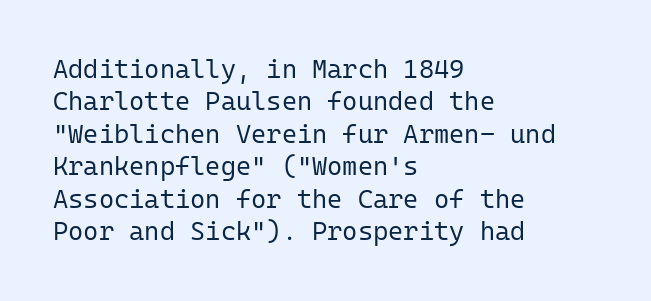
{"italic": "no", "bold": "no", "underline": "no", "align": "left", "line_spacing": "normal", "line_spacing_ratio": 1.25, "letter_spacing": "normal", "letter_spacing_em": 0.0, "glyph_px": 26}
